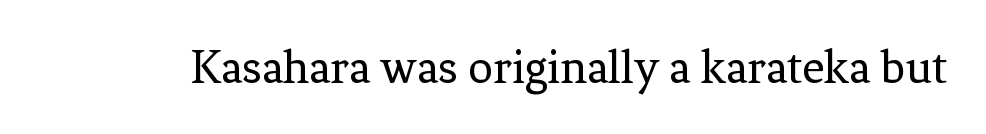
The image shows 49 px regular-weight serif type, upright; set normal letter spacing, not underlined; low stroke contrast and a medium x-height.
